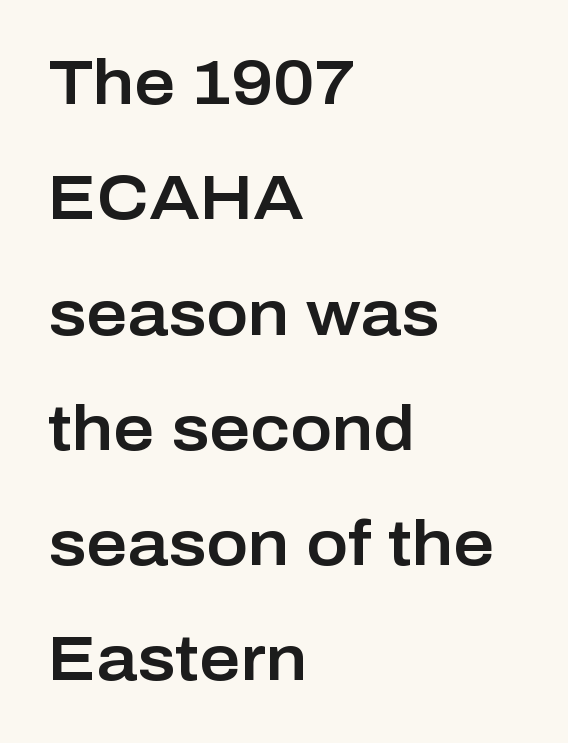
Q: Is the text italic (slanted)? A: No, it is upright.
Q: Is the typeface a serif or a sans-serif typeface? A: Sans-serif.
Q: Is the text underlined? A: No.
Q: How is the paragraph aligned? A: Left-aligned.
Q: Is the spacing between letters normal or unusually wide? A: Normal.
Q: Width (condensed, normal, or wide)? A: Normal.
Q: Stroke contrast? A: Low.
Q: x-height? A: Medium.
Q: Monospaced? A: No.
